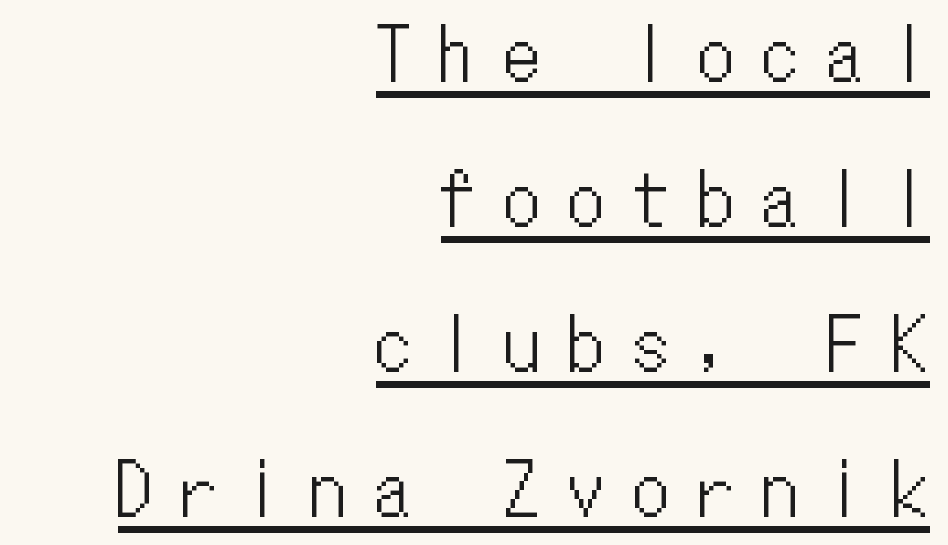
Q: Is the text italic (slanted)? A: No, it is upright.
Q: Is the text underlined? A: Yes.
Q: How is the paragraph aligned? A: Right-aligned.
Q: Is the spacing between letters normal or unusually wide? A: Unusually wide.
Q: Is the spacing between lines tight, normal or loose? A: Loose.
Q: Width (condensed, normal, or wide)? A: Condensed.
Q: Stroke contrast? A: Low.
Q: x-height? A: Medium.
Q: Monospaced? A: Yes.
